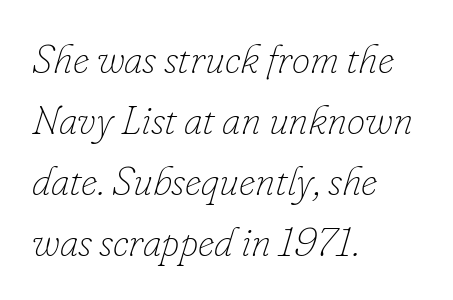
{"italic": "yes", "lean": "right", "slant_degrees": 16, "bold": "no", "weight": "thin", "width": "normal", "stroke_contrast": "low", "x_height": "small", "monospaced": "no", "underline": "no", "align": "left", "line_spacing": "normal", "line_spacing_ratio": 1.49, "letter_spacing": "normal", "letter_spacing_em": 0.0, "glyph_px": 41}
